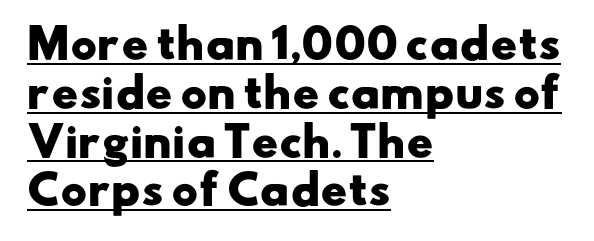
Type style note: lacks serifs. Varying glyph widths throughout — classic text-font behaviour. Look at the tracking — it's just the regular setting, nothing added. The rag falls on the right side of this text block.
